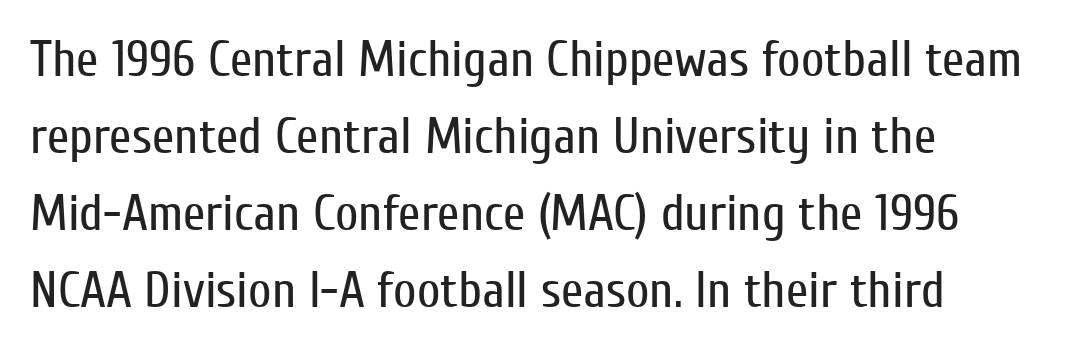
{"serif": "no", "italic": "no", "bold": "no", "weight": "regular", "width": "condensed", "stroke_contrast": "low", "x_height": "medium", "monospaced": "no", "underline": "no", "align": "left", "line_spacing": "normal", "line_spacing_ratio": 1.51, "letter_spacing": "normal", "letter_spacing_em": 0.0, "glyph_px": 51}
